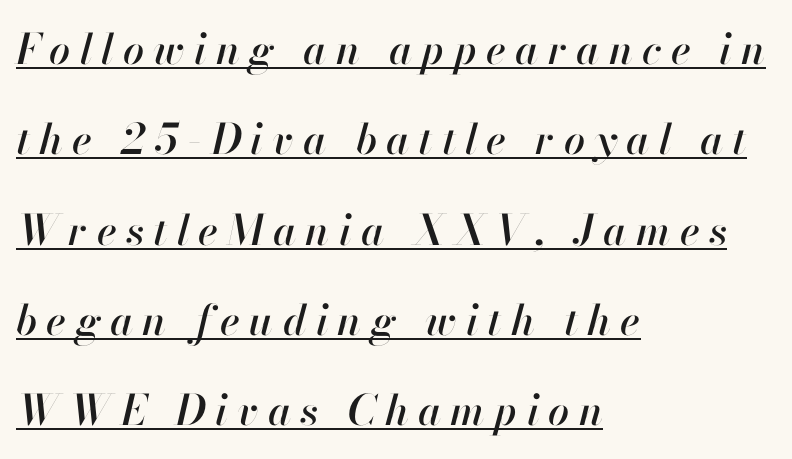
{"italic": "yes", "lean": "right", "slant_degrees": 13, "width": "normal", "stroke_contrast": "high", "x_height": "small", "monospaced": "no", "underline": "yes", "align": "left", "line_spacing": "loose", "line_spacing_ratio": 2.15, "letter_spacing": "wide", "letter_spacing_em": 0.22, "glyph_px": 42}
